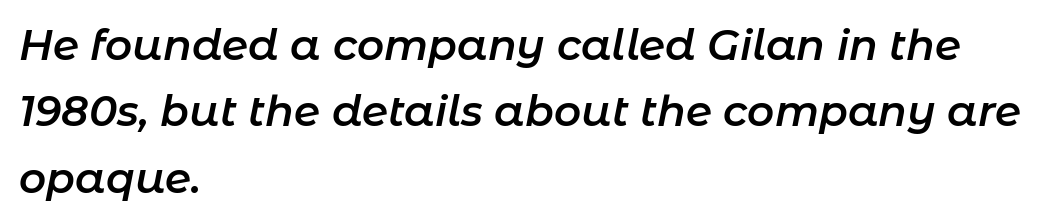
{"italic": "yes", "lean": "right", "slant_degrees": 11, "bold": "semi", "weight": "semibold", "width": "normal", "stroke_contrast": "low", "x_height": "medium", "monospaced": "no", "underline": "no", "align": "left", "line_spacing": "normal", "line_spacing_ratio": 1.58, "letter_spacing": "normal", "letter_spacing_em": 0.0, "glyph_px": 42}
